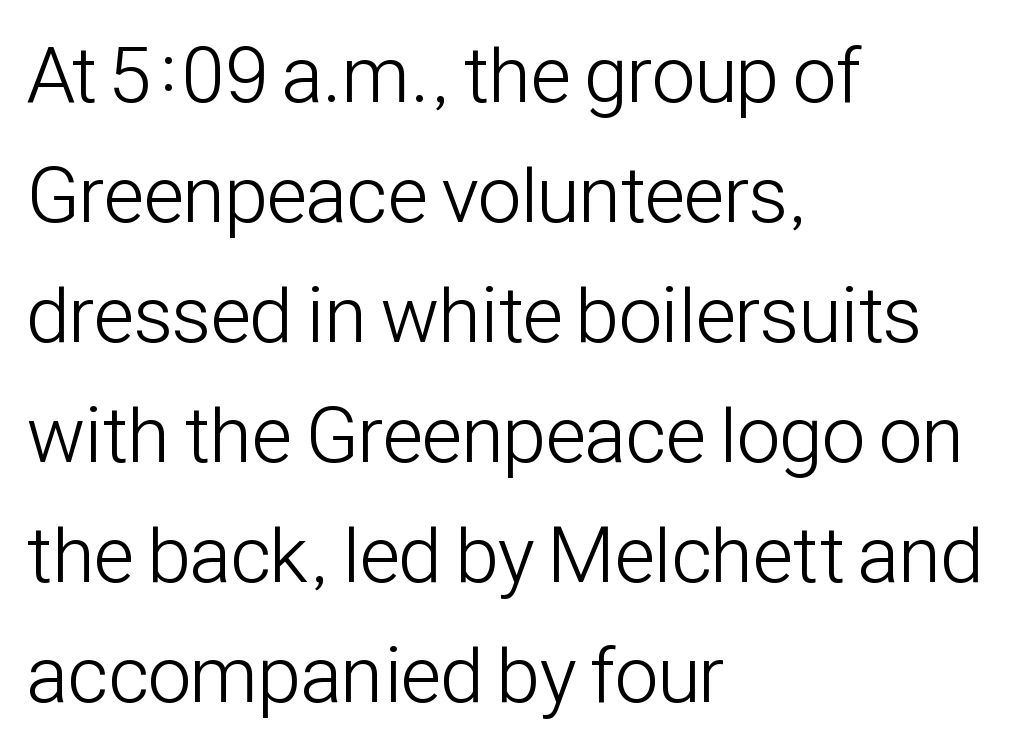
The image shows 79 px light, condensed sans-serif type, upright; set left-aligned, normal line spacing (1.52x), normal letter spacing, not underlined; low stroke contrast and a medium x-height.
